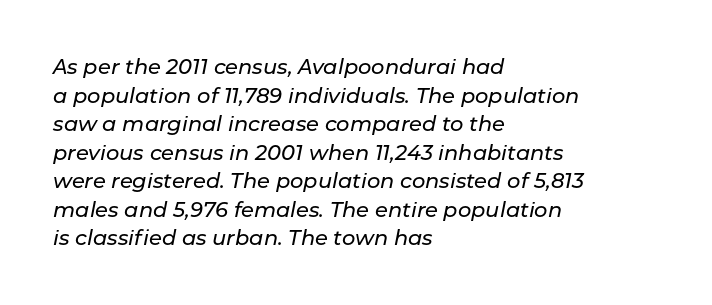
Spacing between characters is what you'd get straight out of the box. Nobody drew a line under any word here. If you measured baseline to baseline, you'd find a middling distance. Does the copy run flush right? No — it runs flush left. Slanted lettering throughout.
